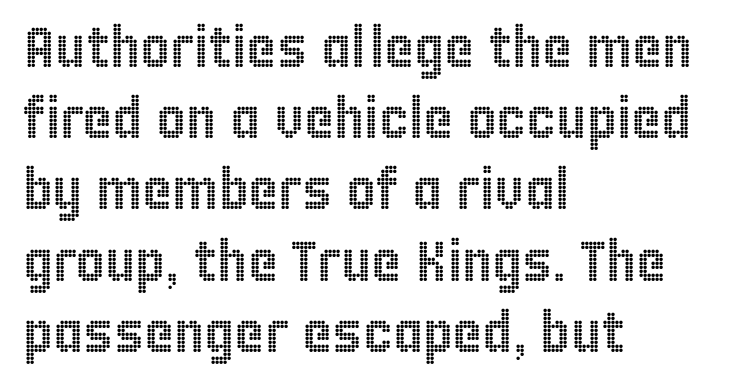
{"italic": "no", "width": "condensed", "x_height": "large", "monospaced": "no", "underline": "no", "align": "left", "line_spacing": "normal", "line_spacing_ratio": 1.25, "letter_spacing": "normal", "letter_spacing_em": 0.0, "glyph_px": 57}
